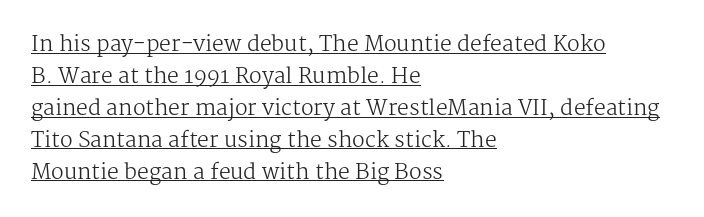
{"italic": "no", "bold": "no", "underline": "yes", "align": "left", "line_spacing": "normal", "line_spacing_ratio": 1.52, "letter_spacing": "normal", "letter_spacing_em": 0.0, "glyph_px": 21}
